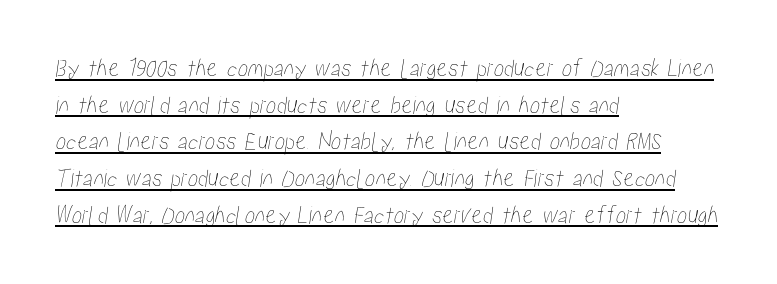
{"underline": "yes", "align": "left", "line_spacing": "normal", "line_spacing_ratio": 1.41, "letter_spacing": "normal", "letter_spacing_em": 0.0, "glyph_px": 26}
